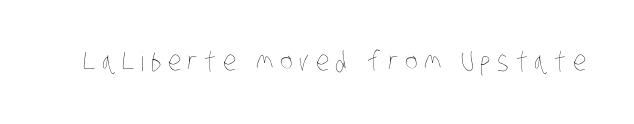
The image shows 27 px text type; set unusually wide letter spacing (+0.24 em), not underlined.
